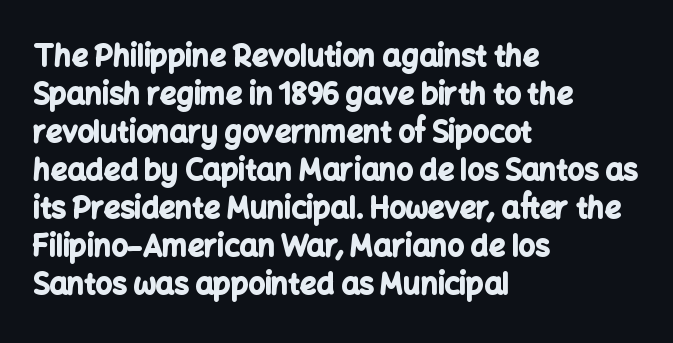
Q: Is the text bold? A: Yes.
Q: Is the text italic (slanted)? A: No, it is upright.
Q: Is the typeface a serif or a sans-serif typeface? A: Sans-serif.
Q: Is the text underlined? A: No.
Q: How is the paragraph aligned? A: Left-aligned.
Q: Is the spacing between letters normal or unusually wide? A: Normal.
Q: Is the spacing between lines tight, normal or loose? A: Normal.
Q: Width (condensed, normal, or wide)? A: Normal.
Q: Stroke contrast? A: Low.
Q: x-height? A: Medium.
Q: Monospaced? A: No.
